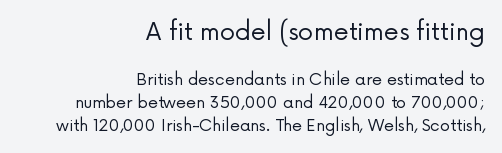
{"italic": "no", "bold": "no", "underline": "no", "align": "right", "line_spacing": "normal", "line_spacing_ratio": 1.42, "letter_spacing": "normal", "letter_spacing_em": 0.0, "larger_block": "first", "size_ratio": 1.5, "glyph_px": 24}
